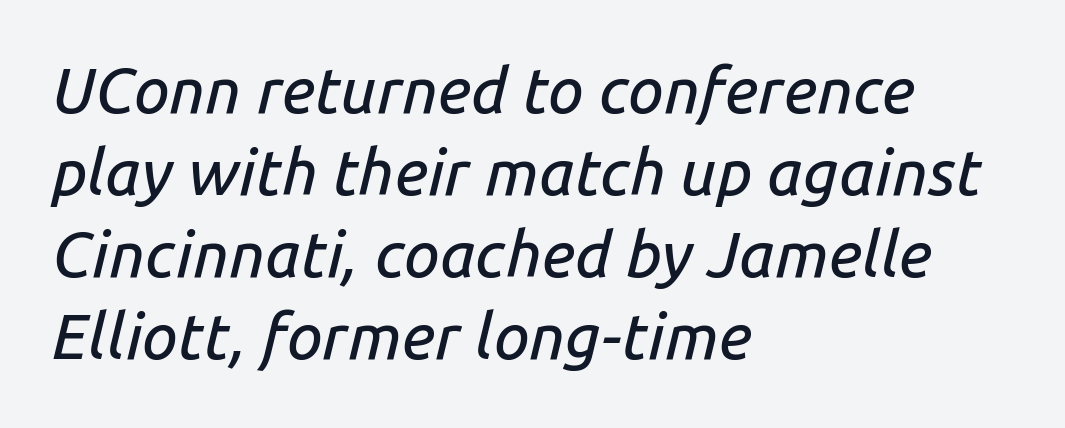
Q: Is the text italic (slanted)? A: Yes, it leans right by about 14 degrees.
Q: Is the text underlined? A: No.
Q: How is the paragraph aligned? A: Left-aligned.
Q: Is the spacing between letters normal or unusually wide? A: Normal.
Q: Is the spacing between lines tight, normal or loose? A: Normal.
Q: Width (condensed, normal, or wide)? A: Normal.
Q: Stroke contrast? A: Low.
Q: x-height? A: Medium.
Q: Monospaced? A: No.
